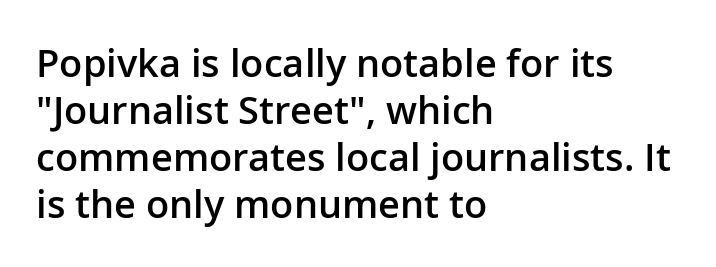
Q: Is the text bold? A: Semi-bold.
Q: Is the text italic (slanted)? A: No, it is upright.
Q: Is the typeface a serif or a sans-serif typeface? A: Sans-serif.
Q: Is the text underlined? A: No.
Q: How is the paragraph aligned? A: Left-aligned.
Q: Is the spacing between letters normal or unusually wide? A: Normal.
Q: Width (condensed, normal, or wide)? A: Normal.
Q: Stroke contrast? A: Low.
Q: x-height? A: Medium.
Q: Monospaced? A: No.
